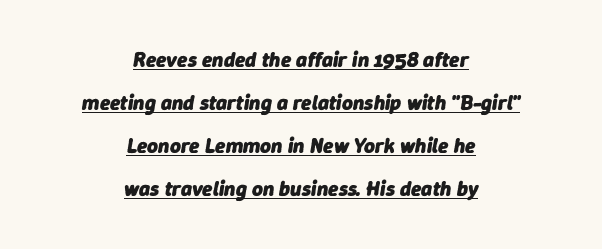
{"italic": "yes", "lean": "right", "slant_degrees": 9, "bold": "yes", "underline": "yes", "align": "center", "line_spacing": "loose", "line_spacing_ratio": 2.05, "letter_spacing": "normal", "letter_spacing_em": 0.0, "glyph_px": 21}
